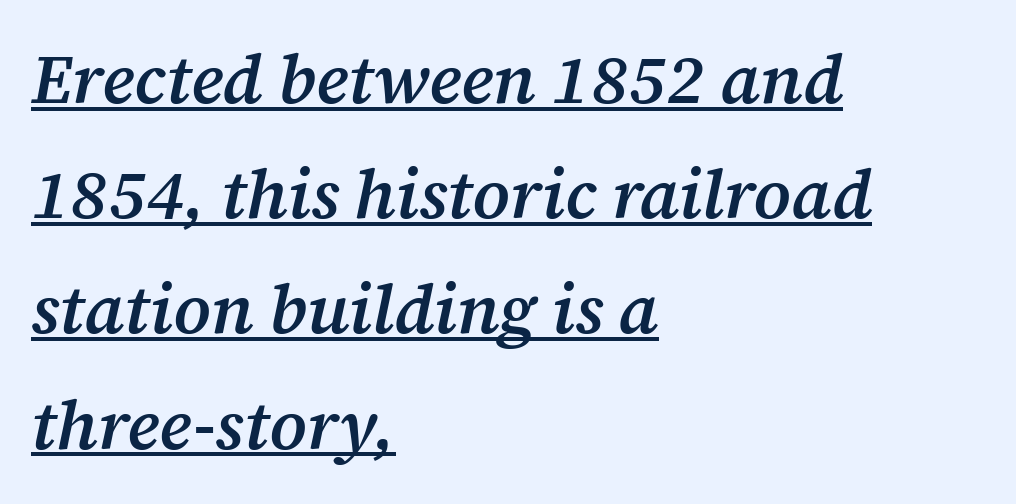
{"serif": "yes", "italic": "yes", "lean": "right", "slant_degrees": 12, "bold": "semi", "weight": "semibold", "width": "normal", "stroke_contrast": "medium", "x_height": "medium", "monospaced": "no", "underline": "yes", "align": "left", "line_spacing": "normal", "line_spacing_ratio": 1.67, "letter_spacing": "normal", "letter_spacing_em": 0.0, "glyph_px": 69}
